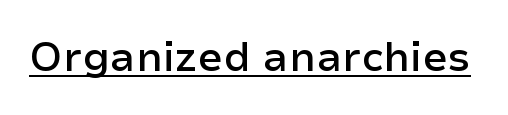
Q: Is the text bold? A: Semi-bold.
Q: Is the text italic (slanted)? A: No, it is upright.
Q: Is the typeface a serif or a sans-serif typeface? A: Sans-serif.
Q: Is the text underlined? A: Yes.
Q: Is the spacing between letters normal or unusually wide? A: Normal.
Q: Width (condensed, normal, or wide)? A: Normal.
Q: Stroke contrast? A: Low.
Q: x-height? A: Medium.
Q: Monospaced? A: No.
